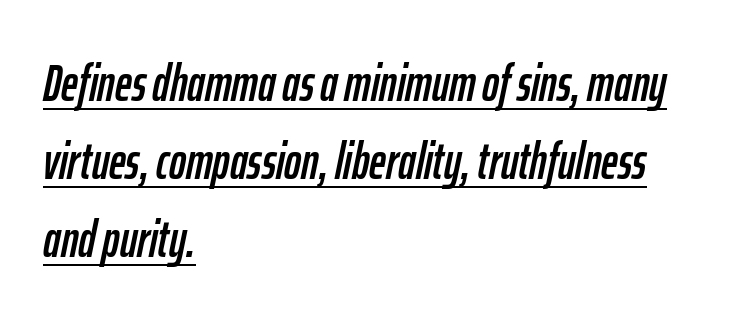
{"italic": "yes", "lean": "right", "slant_degrees": 12, "width": "condensed", "stroke_contrast": "low", "x_height": "medium", "monospaced": "no", "underline": "yes", "align": "left", "line_spacing": "normal", "line_spacing_ratio": 1.53, "letter_spacing": "normal", "letter_spacing_em": 0.0, "glyph_px": 51}
